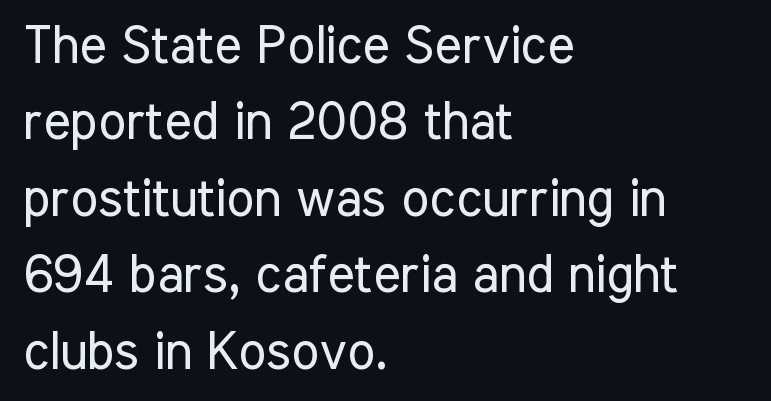
The image shows 52 px regular-weight, condensed sans-serif type, upright; set left-aligned, normal line spacing (1.47x), normal letter spacing, not underlined; low stroke contrast and a medium x-height.
